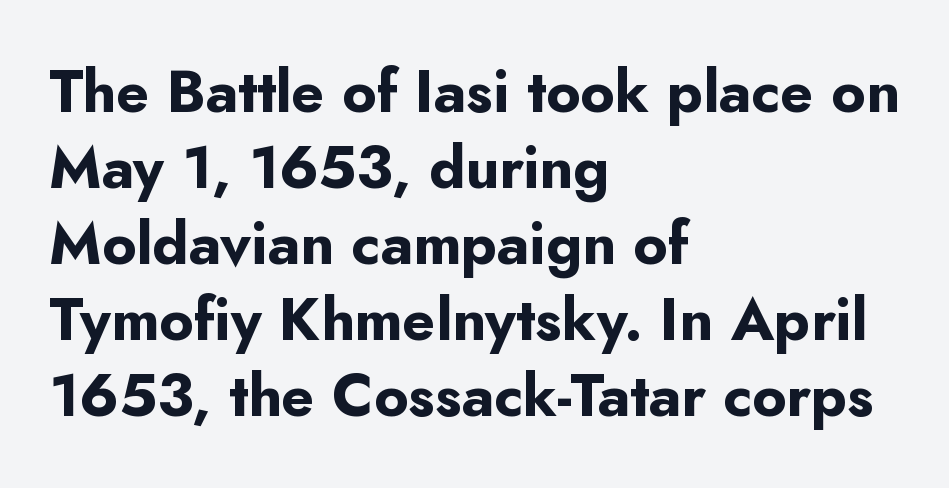
{"serif": "no", "italic": "no", "bold": "yes", "weight": "bold", "width": "normal", "stroke_contrast": "low", "x_height": "small", "monospaced": "no", "underline": "no", "align": "left", "line_spacing": "normal", "line_spacing_ratio": 1.29, "letter_spacing": "normal", "letter_spacing_em": 0.0, "glyph_px": 59}
